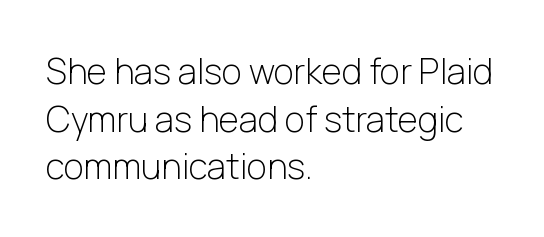
{"serif": "no", "italic": "no", "bold": "no", "weight": "light", "width": "normal", "stroke_contrast": "low", "x_height": "medium", "monospaced": "no", "underline": "no", "align": "left", "line_spacing": "normal", "line_spacing_ratio": 1.36, "letter_spacing": "normal", "letter_spacing_em": 0.0, "glyph_px": 35}
